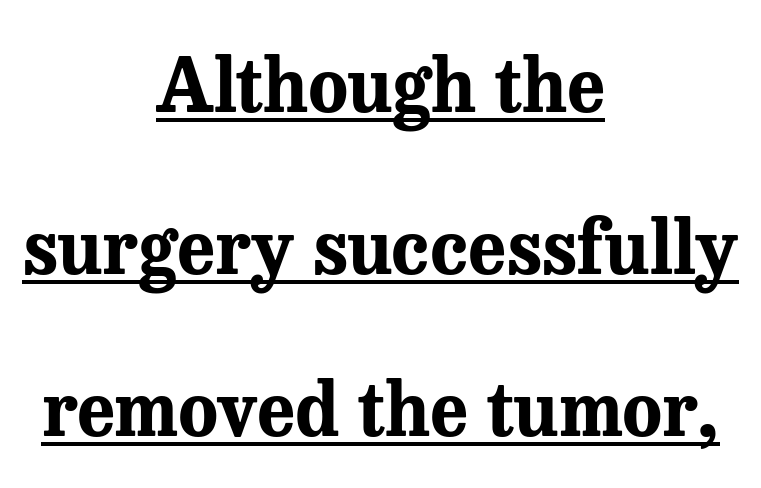
Underline: present. These lines are rendered in a variable-pitch font. Baseline-to-baseline distance is far greater than the letter height. Plenty of ink on the page — the face is bold. Letterform terminals end in serifs throughout the passage. It's the straight-up-and-down kind of type.
